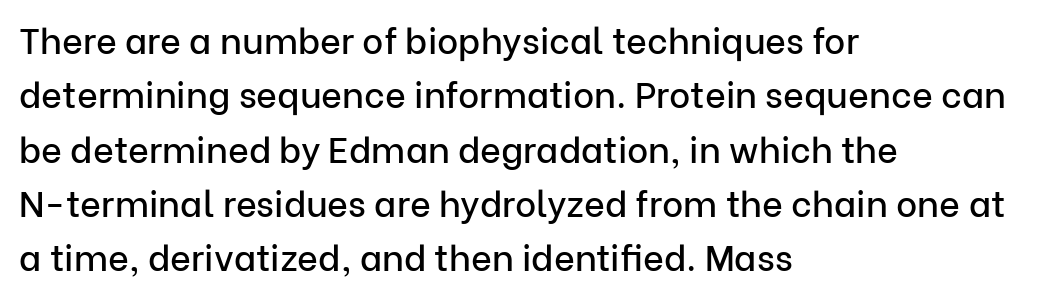
The image shows 36 px sans-serif type, upright; set left-aligned, normal line spacing (1.51x), normal letter spacing, not underlined; low stroke contrast and a medium x-height.
